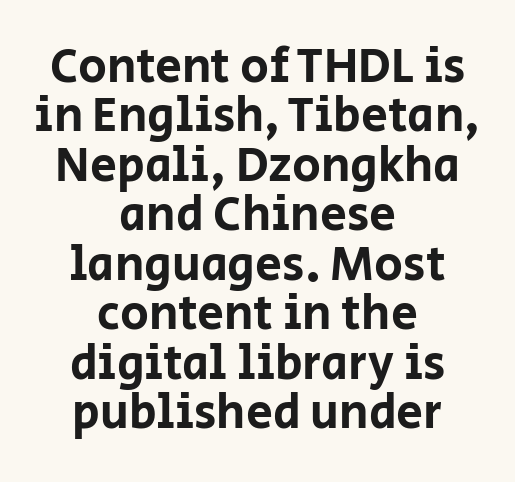
The image shows 48 px sans-serif type, upright; set centered, tight line spacing (1.03x), normal letter spacing, not underlined; low stroke contrast and a large x-height.
